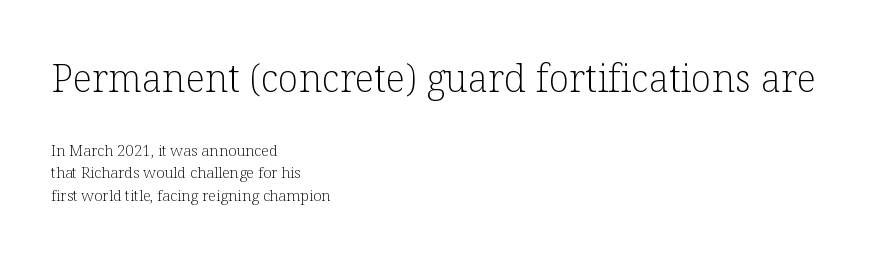
{"serif": "yes", "italic": "no", "bold": "no", "weight": "light", "width": "normal", "stroke_contrast": "low", "x_height": "medium", "monospaced": "no", "underline": "no", "align": "left", "line_spacing": "normal", "line_spacing_ratio": 1.51, "letter_spacing": "normal", "letter_spacing_em": 0.0, "larger_block": "first", "size_ratio": 2.53, "glyph_px": 38}
